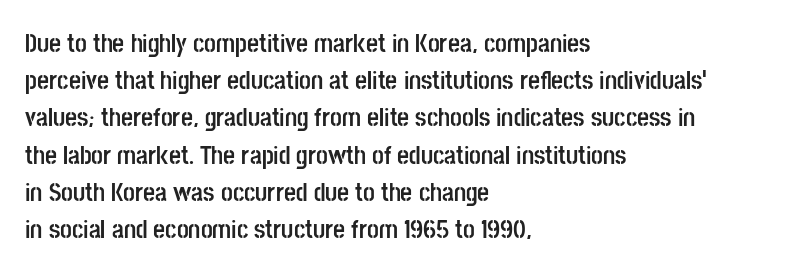
Q: Is the text bold? A: Yes.
Q: Is the text italic (slanted)? A: No, it is upright.
Q: Is the text underlined? A: No.
Q: How is the paragraph aligned? A: Left-aligned.
Q: Is the spacing between letters normal or unusually wide? A: Normal.
Q: Is the spacing between lines tight, normal or loose? A: Normal.
